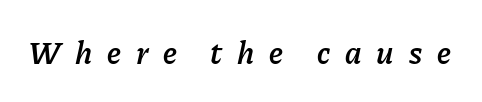
The image shows 32 px semibold type, italic (leaning right); set unusually wide letter spacing (+0.46 em), not underlined; low stroke contrast and a medium x-height.
